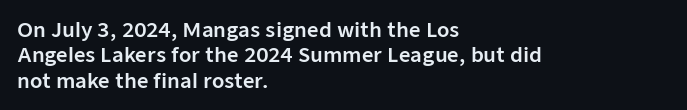
{"italic": "no", "underline": "no", "align": "left", "line_spacing": "normal", "line_spacing_ratio": 1.27, "letter_spacing": "normal", "letter_spacing_em": 0.0, "glyph_px": 20}
